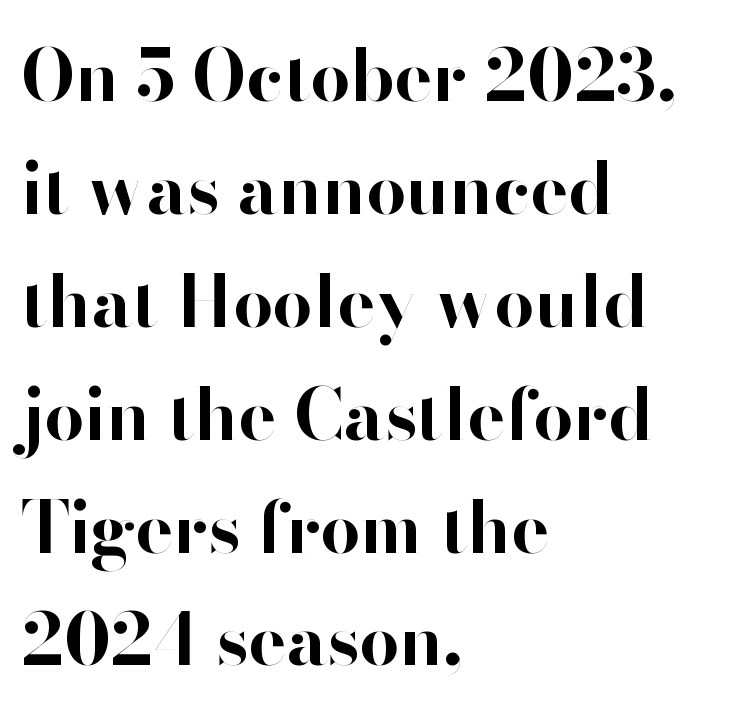
This rendering leaves character spacing at its baseline value. Just letters on the line, the space beneath them empty. You could not count columns in this text — the font is proportionally spaced. Notice how the passage keeps a crisp vertical edge on the left only.
